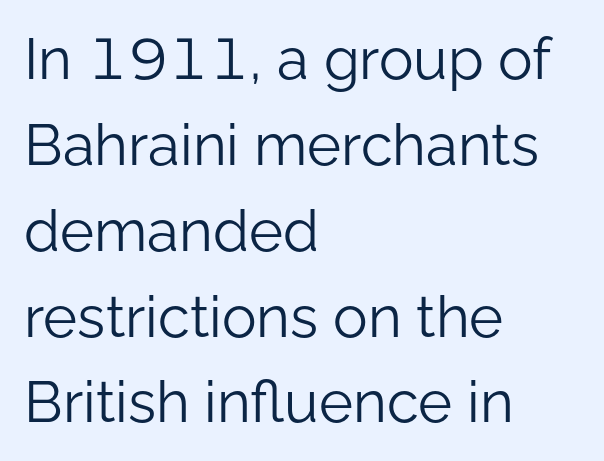
Q: Is the text bold? A: No.
Q: Is the text italic (slanted)? A: No, it is upright.
Q: Is the typeface a serif or a sans-serif typeface? A: Sans-serif.
Q: Is the text underlined? A: No.
Q: How is the paragraph aligned? A: Left-aligned.
Q: Is the spacing between letters normal or unusually wide? A: Normal.
Q: Is the spacing between lines tight, normal or loose? A: Normal.
Q: Width (condensed, normal, or wide)? A: Normal.
Q: Stroke contrast? A: Low.
Q: x-height? A: Medium.
Q: Monospaced? A: No.
